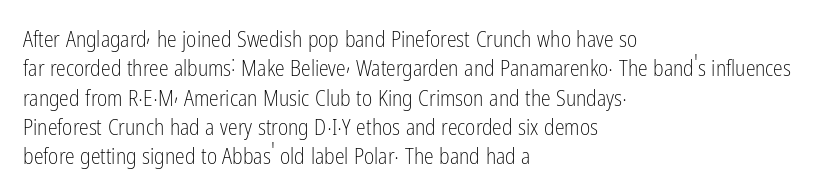
Q: Is the text bold? A: No.
Q: Is the text italic (slanted)? A: No, it is upright.
Q: Is the text underlined? A: No.
Q: How is the paragraph aligned? A: Left-aligned.
Q: Is the spacing between letters normal or unusually wide? A: Normal.
Q: Is the spacing between lines tight, normal or loose? A: Normal.
